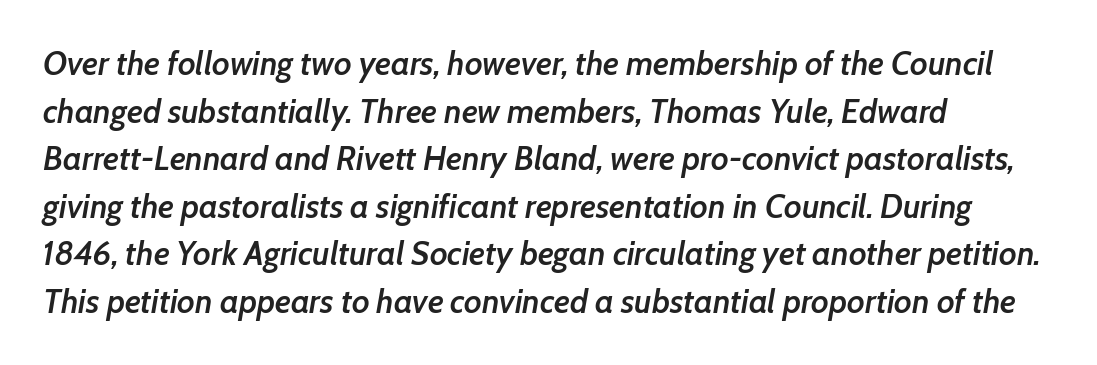
The glyphs look as if they've been sheared to an angle. Horizontal alignment here is leftward, the default for most running prose. The passage shown has conventional tracking throughout. You could not count columns in this text — the font is proportionally spaced. The space beneath each line is pristine and unruled.
